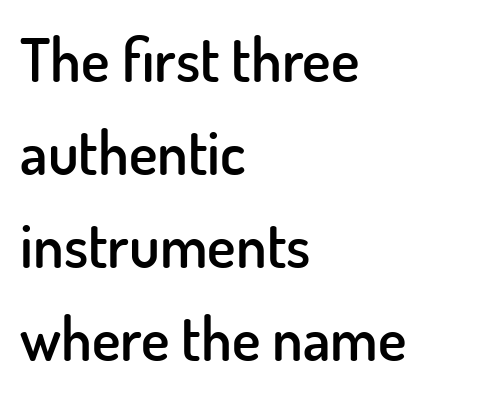
{"serif": "no", "italic": "no", "bold": "semi", "weight": "semibold", "width": "normal", "stroke_contrast": "low", "x_height": "small", "monospaced": "no", "underline": "no", "align": "left", "line_spacing": "normal", "line_spacing_ratio": 1.55, "letter_spacing": "normal", "letter_spacing_em": 0.0, "glyph_px": 60}
